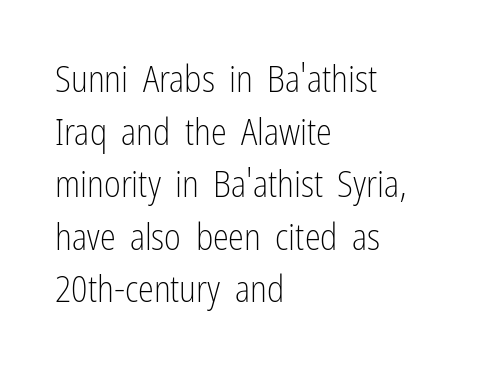
{"serif": "no", "italic": "no", "bold": "no", "weight": "light", "width": "condensed", "stroke_contrast": "low", "x_height": "medium", "monospaced": "no", "underline": "no", "align": "left", "line_spacing": "normal", "line_spacing_ratio": 1.46, "letter_spacing": "normal", "letter_spacing_em": 0.0, "glyph_px": 36}
